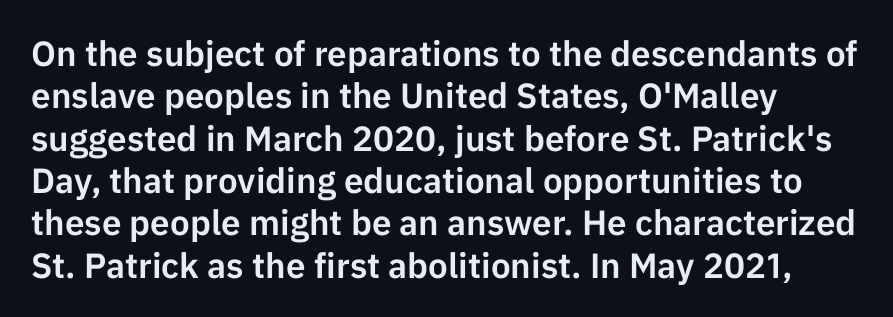
{"serif": "no", "italic": "no", "width": "normal", "stroke_contrast": "low", "x_height": "medium", "monospaced": "no", "underline": "no", "align": "left", "line_spacing_ratio": 1.21, "letter_spacing": "normal", "letter_spacing_em": 0.0, "glyph_px": 35}
